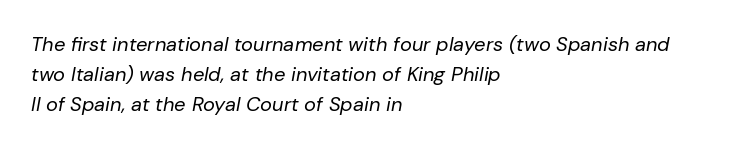
Typeset ragged right — the left edge is the straight one. These lines keep a tight, regular rhythm from letter to letter. Nothing heavy about these letters — not bold at all. Emphasis-style slanted type is in use. The space directly below the letters is spotless.
